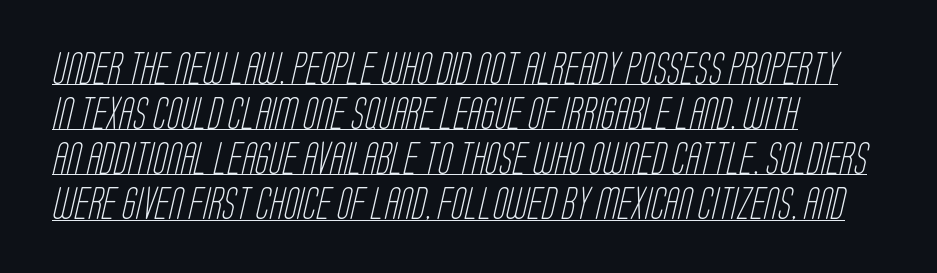
{"serif": "no", "bold": "no", "weight": "light", "width": "condensed", "stroke_contrast": "low", "x_height": "large", "monospaced": "no", "underline": "yes", "align": "left", "line_spacing": "normal", "line_spacing_ratio": 1.41, "letter_spacing": "normal", "letter_spacing_em": 0.0, "glyph_px": 32}
